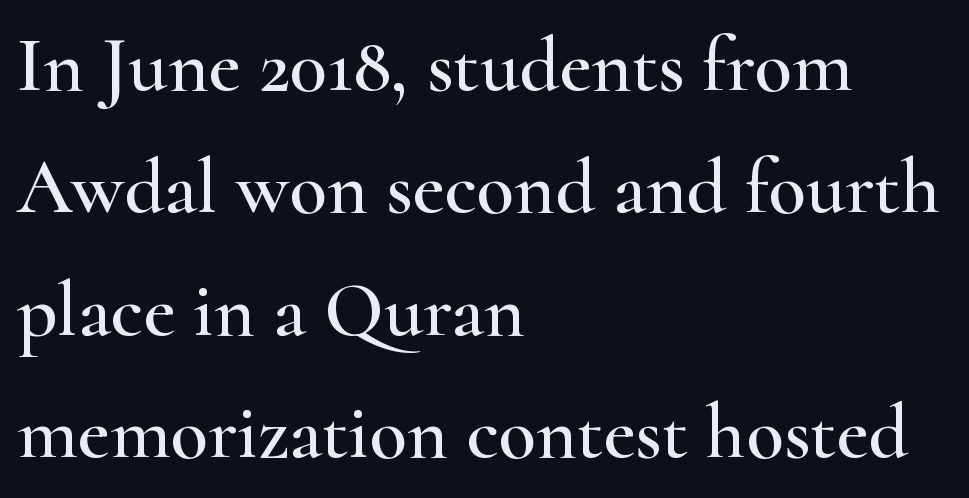
Q: Is the text italic (slanted)? A: No, it is upright.
Q: Is the typeface a serif or a sans-serif typeface? A: Serif.
Q: Is the text underlined? A: No.
Q: How is the paragraph aligned? A: Left-aligned.
Q: Is the spacing between letters normal or unusually wide? A: Normal.
Q: Is the spacing between lines tight, normal or loose? A: Normal.
Q: Width (condensed, normal, or wide)? A: Wide.
Q: Stroke contrast? A: High.
Q: x-height? A: Small.
Q: Monospaced? A: No.
